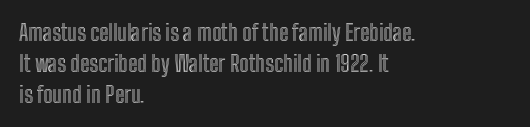
Q: Is the text italic (slanted)? A: No, it is upright.
Q: Is the text underlined? A: No.
Q: How is the paragraph aligned? A: Left-aligned.
Q: Is the spacing between letters normal or unusually wide? A: Normal.
Q: Is the spacing between lines tight, normal or loose? A: Normal.
